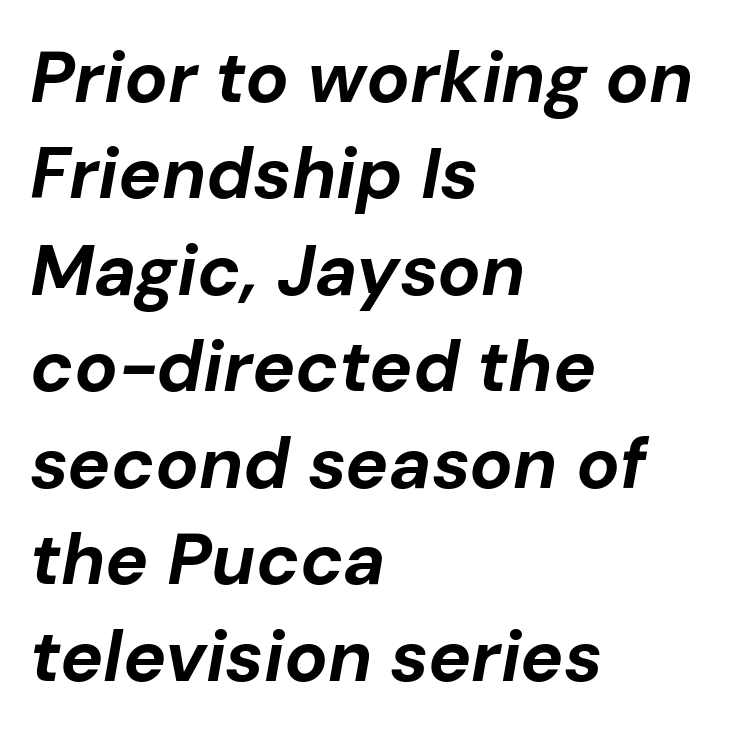
The image shows 72 px bold type, italic (leaning right); set left-aligned, normal line spacing (1.34x), normal letter spacing, not underlined; low stroke contrast and a medium x-height.
